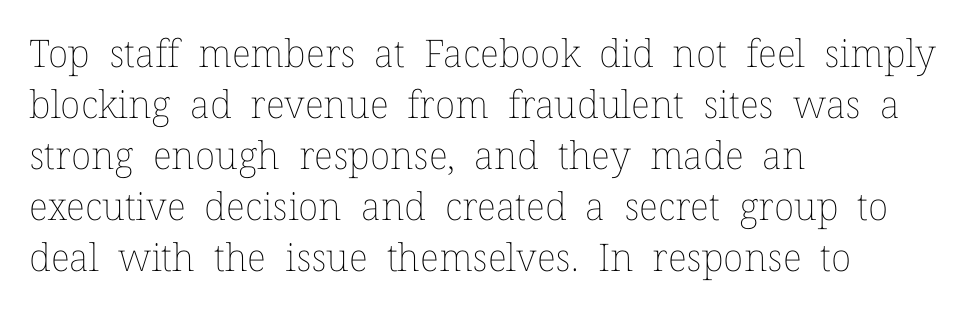
Q: Is the text bold? A: No.
Q: Is the text italic (slanted)? A: No, it is upright.
Q: Is the text underlined? A: No.
Q: How is the paragraph aligned? A: Left-aligned.
Q: Is the spacing between letters normal or unusually wide? A: Normal.
Q: Is the spacing between lines tight, normal or loose? A: Normal.
Q: Width (condensed, normal, or wide)? A: Normal.
Q: Stroke contrast? A: Low.
Q: x-height? A: Medium.
Q: Monospaced? A: No.
